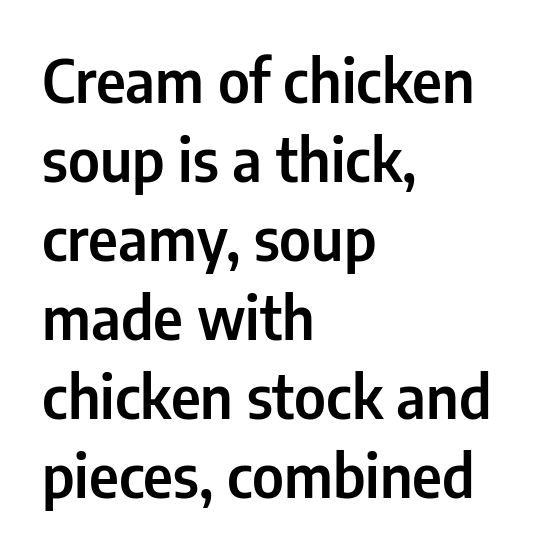
Q: Is the text italic (slanted)? A: No, it is upright.
Q: Is the typeface a serif or a sans-serif typeface? A: Sans-serif.
Q: Is the text underlined? A: No.
Q: How is the paragraph aligned? A: Left-aligned.
Q: Is the spacing between letters normal or unusually wide? A: Normal.
Q: Is the spacing between lines tight, normal or loose? A: Normal.
Q: Width (condensed, normal, or wide)? A: Condensed.
Q: Stroke contrast? A: Low.
Q: x-height? A: Medium.
Q: Monospaced? A: No.
